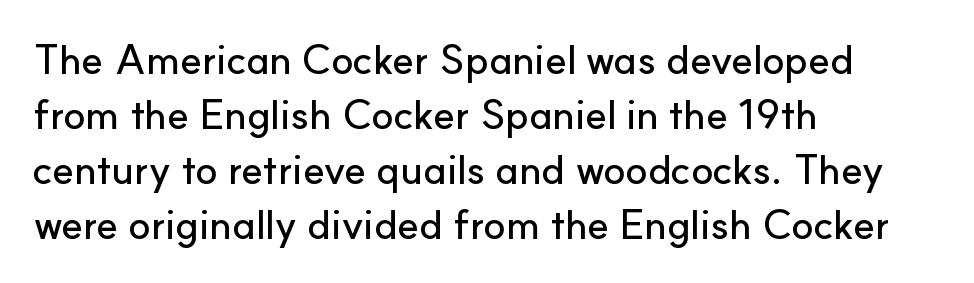
{"serif": "no", "italic": "no", "width": "normal", "stroke_contrast": "low", "x_height": "small", "monospaced": "no", "underline": "no", "align": "left", "line_spacing": "normal", "line_spacing_ratio": 1.34, "letter_spacing": "normal", "letter_spacing_em": 0.0, "glyph_px": 41}
